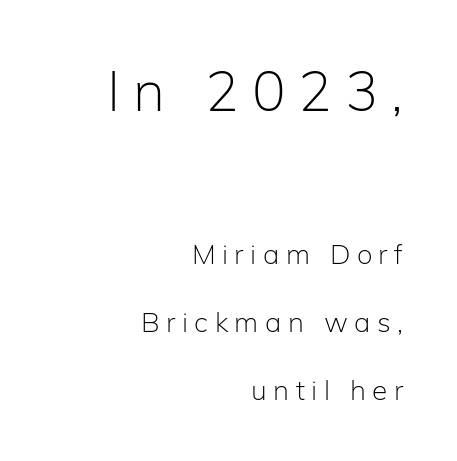
Q: Is the text bold? A: No.
Q: Is the text italic (slanted)? A: No, it is upright.
Q: Is the typeface a serif or a sans-serif typeface? A: Sans-serif.
Q: Is the text underlined? A: No.
Q: How is the paragraph aligned? A: Right-aligned.
Q: Is the spacing between letters normal or unusually wide? A: Unusually wide.
Q: Is the spacing between lines tight, normal or loose? A: Loose.
Q: Which block of text is set in a larger size, the first (top) or the second (bottom)? A: The first (top) one.
Q: Width (condensed, normal, or wide)? A: Normal.
Q: Stroke contrast? A: Low.
Q: x-height? A: Medium.
Q: Monospaced? A: No.
